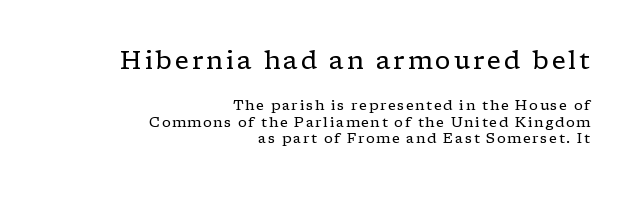
{"italic": "no", "bold": "no", "underline": "no", "align": "right", "line_spacing_ratio": 1.17, "larger_block": "first", "size_ratio": 1.79, "glyph_px": 25}
